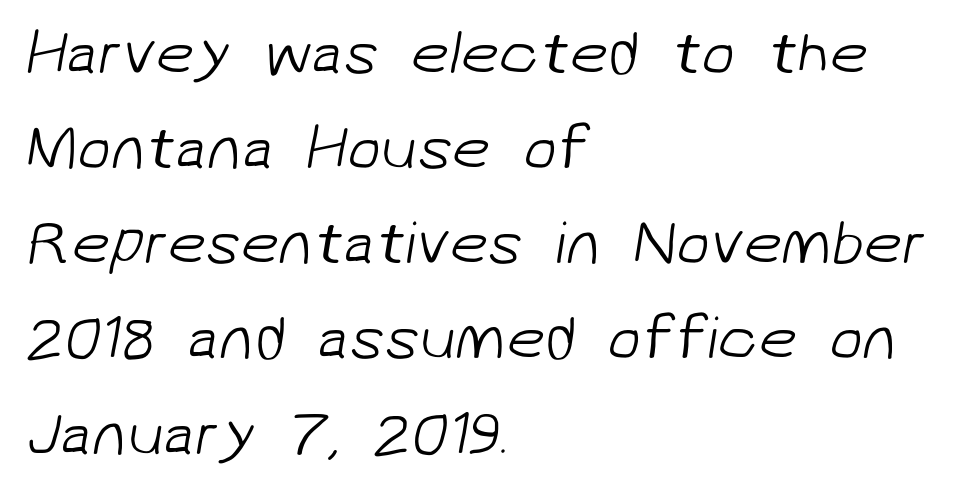
{"serif": "no", "bold": "no", "weight": "light", "width": "normal", "stroke_contrast": "low", "x_height": "medium", "monospaced": "no", "underline": "no", "align": "left", "line_spacing": "normal", "line_spacing_ratio": 1.56, "letter_spacing": "normal", "letter_spacing_em": 0.0, "glyph_px": 61}
